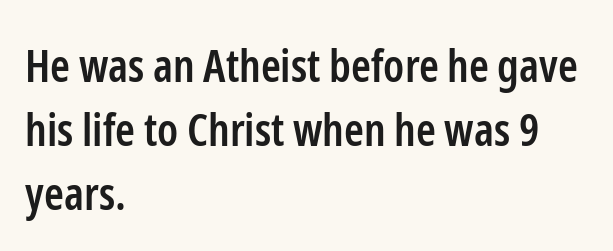
{"serif": "no", "italic": "no", "bold": "semi", "weight": "semibold", "width": "condensed", "stroke_contrast": "low", "x_height": "medium", "monospaced": "no", "underline": "no", "align": "left", "line_spacing": "normal", "line_spacing_ratio": 1.42, "letter_spacing": "normal", "letter_spacing_em": 0.0, "glyph_px": 45}
